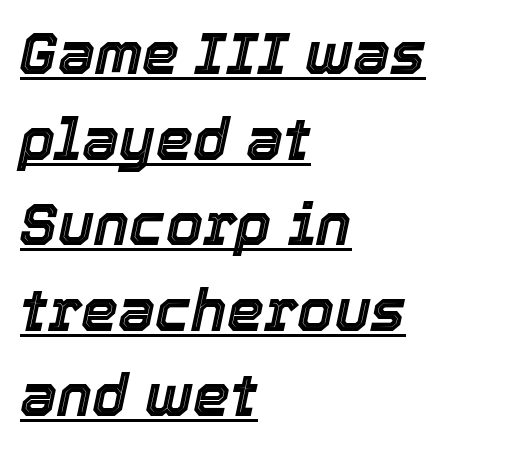
{"italic": "yes", "lean": "right", "slant_degrees": 12, "width": "normal", "x_height": "medium", "monospaced": "no", "underline": "yes", "align": "left", "line_spacing": "normal", "line_spacing_ratio": 1.45, "letter_spacing": "normal", "letter_spacing_em": 0.0, "glyph_px": 59}
